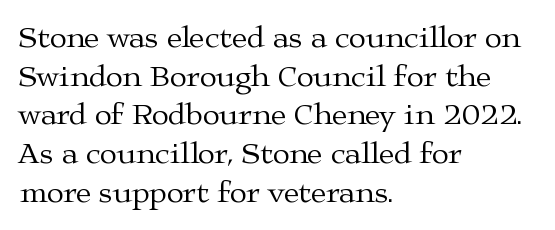
The image shows 31 px regular-weight, wide serif type, upright; set left-aligned, normal line spacing (1.25x), normal letter spacing, not underlined; medium stroke contrast and a medium x-height.
